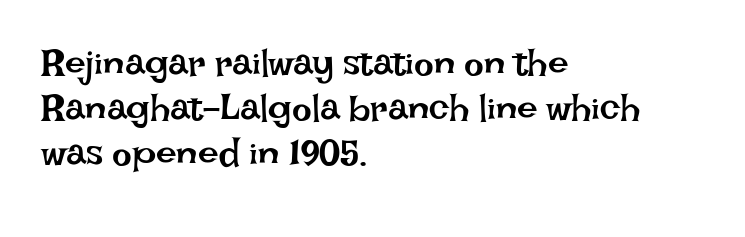
Q: Is the text bold? A: No.
Q: Is the text italic (slanted)? A: No, it is upright.
Q: Is the text underlined? A: No.
Q: How is the paragraph aligned? A: Left-aligned.
Q: Is the spacing between letters normal or unusually wide? A: Normal.
Q: Width (condensed, normal, or wide)? A: Normal.
Q: Stroke contrast? A: Low.
Q: x-height? A: Large.
Q: Monospaced? A: No.
